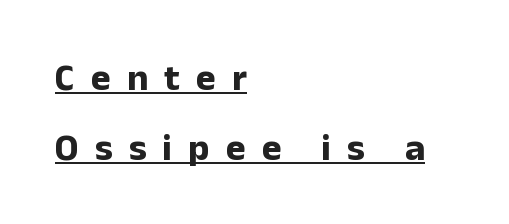
The image shows 38 px bold sans-serif type, upright; set left-aligned, line spacing 1.85x, unusually wide letter spacing (+0.42 em), underlined; low stroke contrast and a medium x-height.
